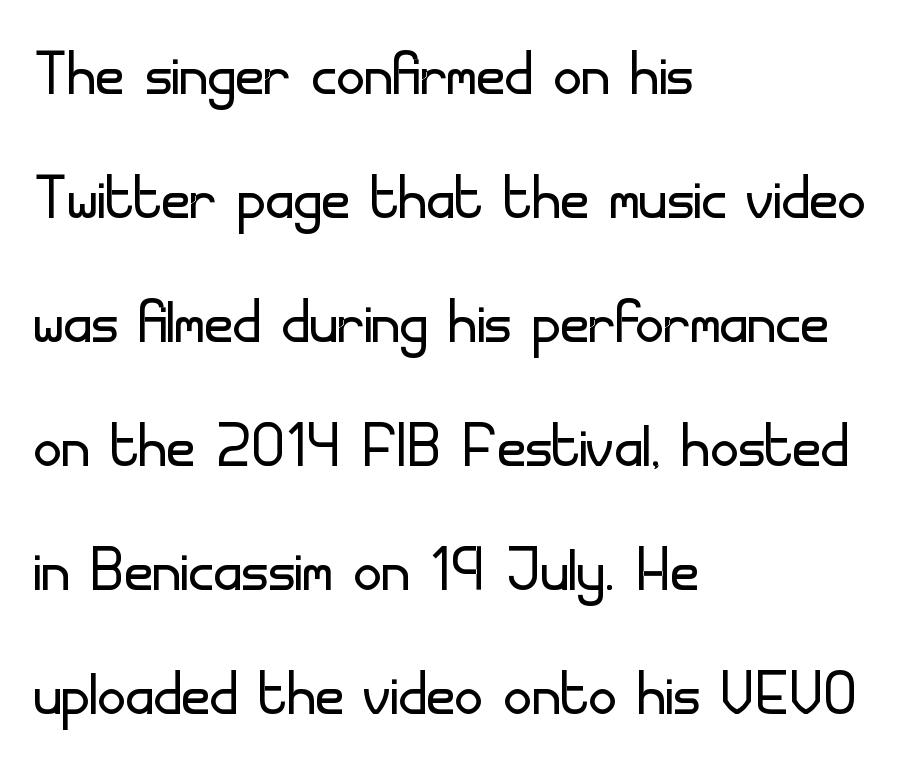
The typesetter chose a ragged-right arrangement here. This is roman type, the default non-slanted kind. A sans-serif font was chosen for this passage. Think of a printed novel: that variable character pitch is what you see here. Leading matches the norm, producing a regular column.
